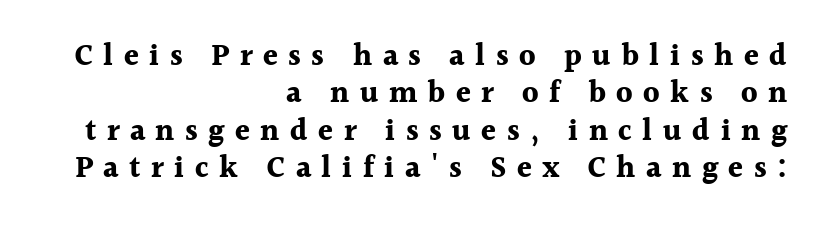
Note the varied advance widths — an 'i' is clearly narrower than an 'm'. The tracking reads as deliberately expanded to a designer's eye. Compared with typical paragraphs, the rows here are spaced about the same. Is this a sans? No — the strokes have serifs. Lines of text with bare space underneath.
